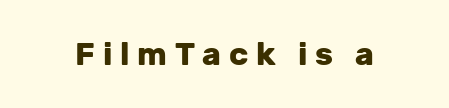
Q: Is the text bold? A: Yes.
Q: Is the text italic (slanted)? A: No, it is upright.
Q: Is the typeface a serif or a sans-serif typeface? A: Sans-serif.
Q: Is the text underlined? A: No.
Q: Is the spacing between letters normal or unusually wide? A: Unusually wide.
Q: Width (condensed, normal, or wide)? A: Normal.
Q: Stroke contrast? A: Low.
Q: x-height? A: Medium.
Q: Monospaced? A: No.
